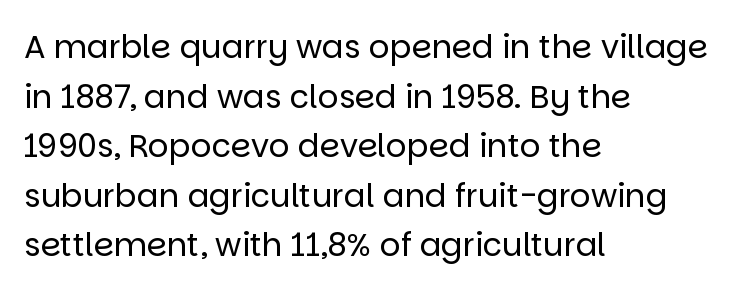
The image shows 32 px regular-weight sans-serif type, upright; set left-aligned, normal line spacing (1.55x), normal letter spacing, not underlined; low stroke contrast and a large x-height.
